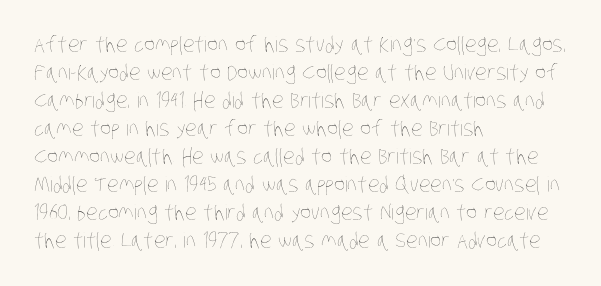
Letter spacing: default. Only glyphs here, with clear space below each row. The compositor pushed each line to the left boundary. The face looks like a standard text weight, possibly lighter. The rendering uses a moderate line-height, typical for paragraphs.
